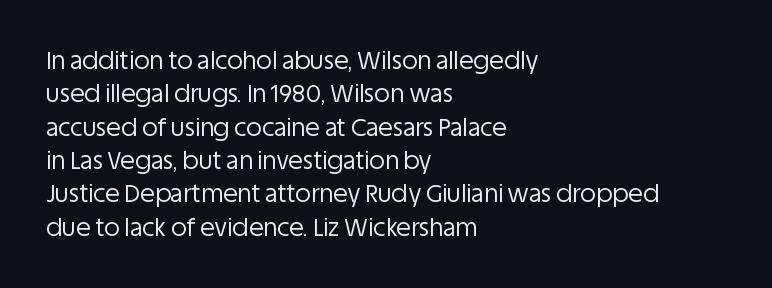
The letterforms sit at book weight or below. Posture: straight, roman, zero tilt. Tracking value appears to be zero — textbook default spacing. The passage shown stacks its lines at a standard gap. Is the block centered? No — it sits flush against the left margin. The foot of each line stays bare and open.
